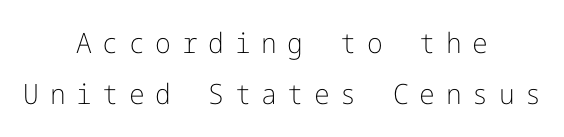
No letter is thick-stroked: the sample isn't bold. The font's upright variant was chosen for this text. Check under the words: just untouched page. Characters follow at a spacing far wider than the type designer built in. Layout note: lines centered.
